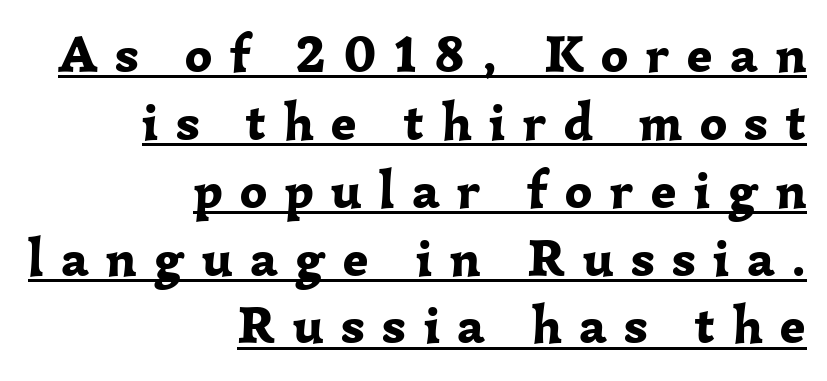
{"serif": "yes", "italic": "no", "bold": "yes", "weight": "bold", "width": "normal", "stroke_contrast": "low", "x_height": "medium", "monospaced": "no", "underline": "yes", "align": "right", "line_spacing": "normal", "line_spacing_ratio": 1.28, "letter_spacing": "wide", "letter_spacing_em": 0.33, "glyph_px": 53}
